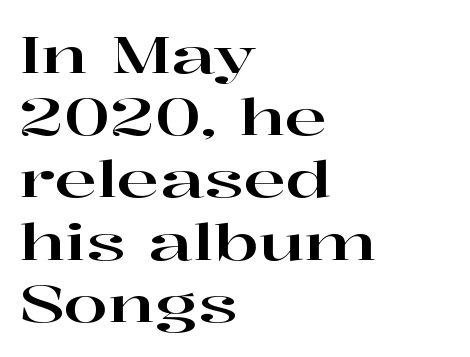
{"serif": "yes", "italic": "no", "width": "wide", "stroke_contrast": "high", "x_height": "medium", "monospaced": "no", "underline": "no", "align": "left", "line_spacing_ratio": 1.22, "letter_spacing": "normal", "letter_spacing_em": 0.0, "glyph_px": 51}
